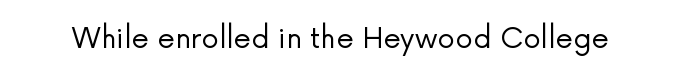
Q: Is the text bold? A: No.
Q: Is the text italic (slanted)? A: No, it is upright.
Q: Is the typeface a serif or a sans-serif typeface? A: Sans-serif.
Q: Is the text underlined? A: No.
Q: Is the spacing between letters normal or unusually wide? A: Normal.
Q: Width (condensed, normal, or wide)? A: Normal.
Q: Stroke contrast? A: Low.
Q: x-height? A: Medium.
Q: Monospaced? A: No.
